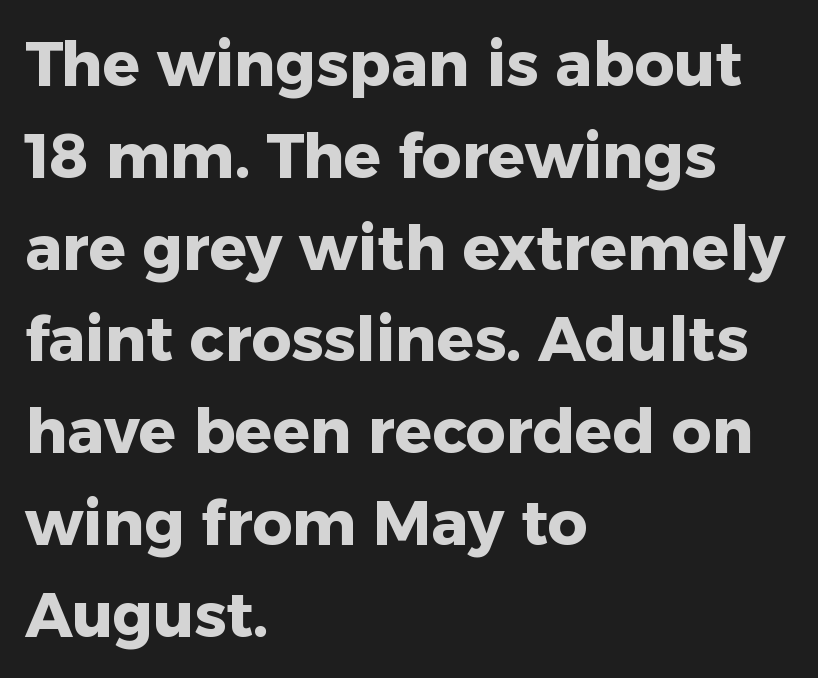
The paragraph has a hard left edge and a soft right edge. Any mark beneath the type? The region is blank. Each letter keeps its own natural width here, so spacing adapts to shape. Serifs: no, the terminals of the letterforms are clean.
